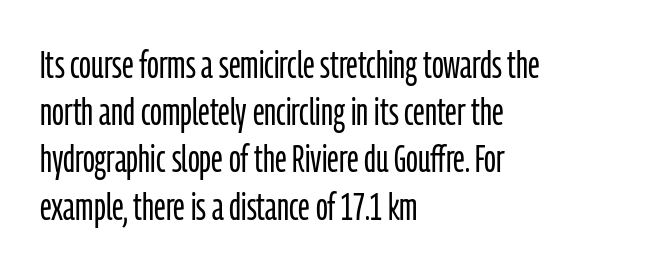
{"serif": "no", "italic": "no", "bold": "no", "weight": "light", "width": "condensed", "stroke_contrast": "low", "x_height": "medium", "monospaced": "no", "underline": "no", "align": "left", "line_spacing_ratio": 1.21, "letter_spacing": "normal", "letter_spacing_em": 0.0, "glyph_px": 39}
